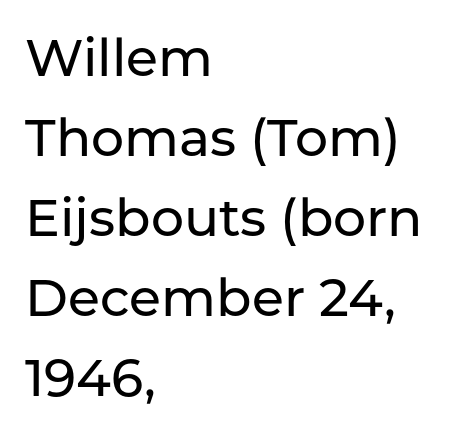
{"serif": "no", "italic": "no", "width": "normal", "stroke_contrast": "low", "x_height": "medium", "monospaced": "no", "underline": "no", "align": "left", "line_spacing": "normal", "line_spacing_ratio": 1.54, "letter_spacing": "normal", "letter_spacing_em": 0.0, "glyph_px": 52}
